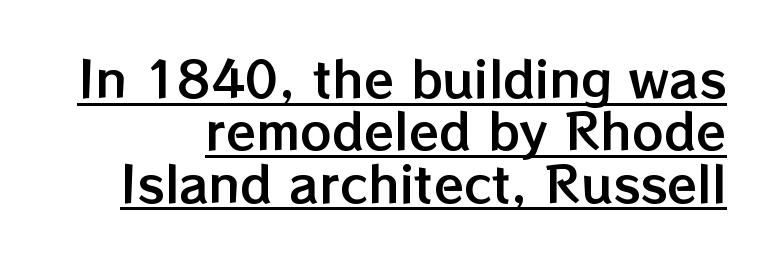
Q: Is the text italic (slanted)? A: No, it is upright.
Q: Is the text underlined? A: Yes.
Q: Is the spacing between letters normal or unusually wide? A: Normal.
Q: Is the spacing between lines tight, normal or loose? A: Tight.
Q: Width (condensed, normal, or wide)? A: Normal.
Q: Stroke contrast? A: Low.
Q: x-height? A: Medium.
Q: Monospaced? A: No.
